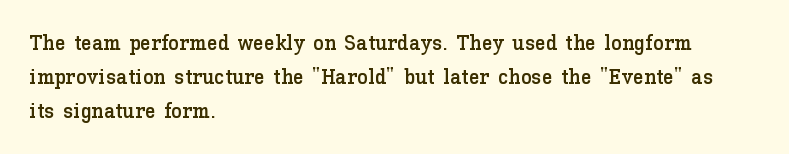
The image shows 22 px text type, upright; set left-aligned, normal line spacing (1.55x), normal letter spacing, not underlined.
